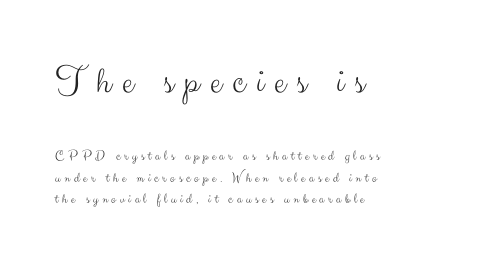
Q: Is the text bold? A: No.
Q: Is the text italic (slanted)? A: Yes.
Q: Is the typeface a serif or a sans-serif typeface? A: Sans-serif.
Q: Is the text underlined? A: No.
Q: How is the paragraph aligned? A: Left-aligned.
Q: Is the spacing between letters normal or unusually wide? A: Unusually wide.
Q: Is the spacing between lines tight, normal or loose? A: Normal.
Q: Which block of text is set in a larger size, the first (top) or the second (bottom)? A: The first (top) one.
Q: Width (condensed, normal, or wide)? A: Normal.
Q: Stroke contrast? A: Medium.
Q: x-height? A: Small.
Q: Monospaced? A: No.
